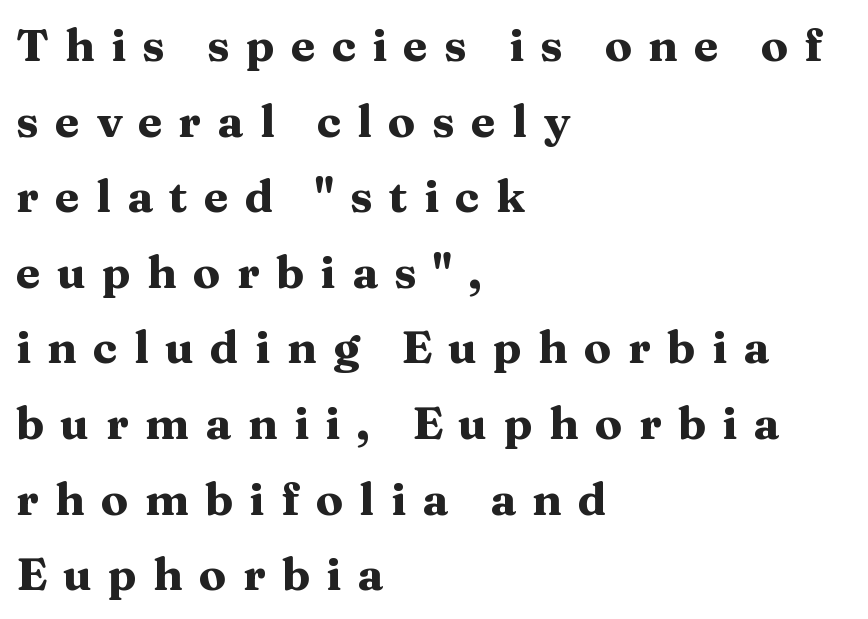
A typesetter would mark this as roman, not italic. Set as a true bold cut, around the 700 mark. The tracking reads as deliberately expanded to a designer's eye. Descenders hang freely into open space.
